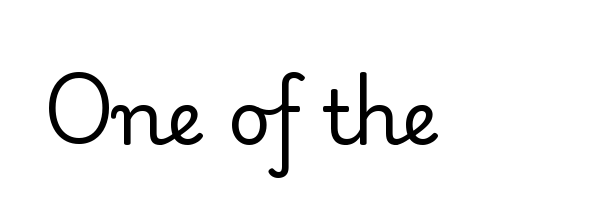
A light-to-regular cut is what we see here. Stroke terminals: seriffed. The specimen reads as upright at a glance. You could not count columns in this text — the font is proportionally spaced. The space directly below the letters is spotless. The letters sit at their default tracking, neither squeezed nor spread.
